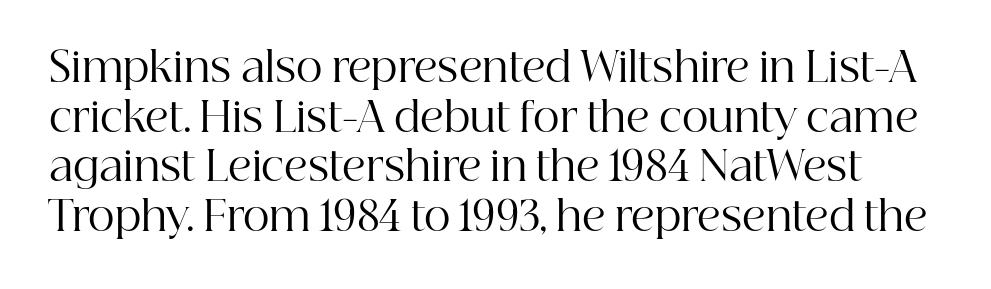
The image shows 41 px regular-weight serif type, upright; set line spacing 1.21x, normal letter spacing, not underlined; high stroke contrast and a medium x-height.
